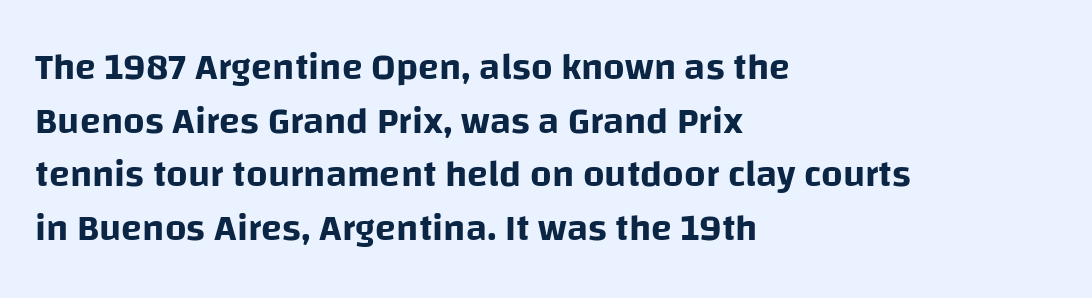
The image shows 38 px sans-serif type, upright; set left-aligned, normal line spacing (1.41x), normal letter spacing, not underlined; low stroke contrast and a large x-height.
